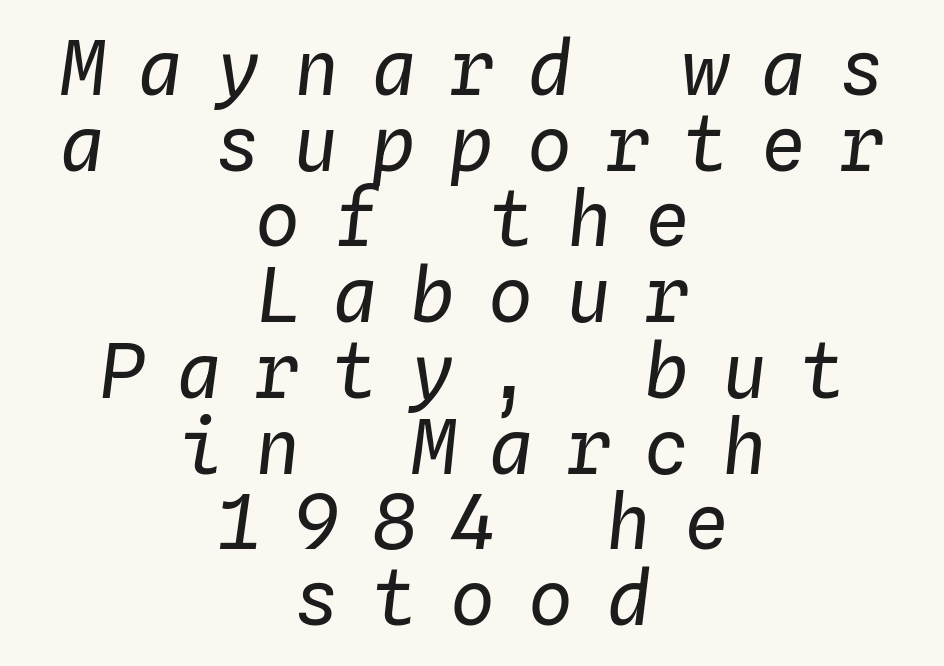
A typesetter would call this monospace, since all characters share one set width. Type without underlining. Weight: in the light-to-regular range. Caption: expanded tracking, letters set apart. The compositor balanced each line on the midline. The passage shown stacks its lines with hardly any gap.
